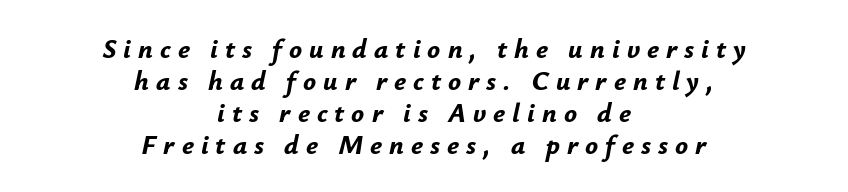
Italic? Definitely — the glyphs are oblique. The passage shown has open, widely tracked lettering throughout. A bare baseline throughout the passage. The passage shown is emphatically bold. These lines stack symmetrically, like a column narrowing and widening about its center.
